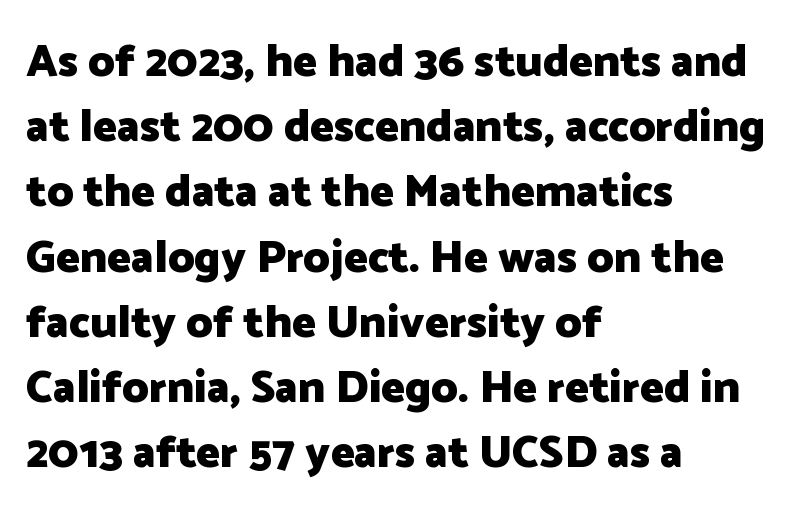
Typographically, this falls in the sans-serif category. You could not count columns in this text — the font is proportionally spaced. Whoever set this chose a conventional vertical rhythm. Visually the block forms a straight wall on the left and a jagged coastline on the right. The face used here is rendered with its standard letterfit.
